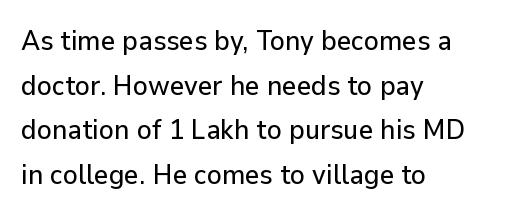
{"serif": "no", "italic": "no", "width": "normal", "stroke_contrast": "low", "x_height": "medium", "monospaced": "no", "underline": "no", "align": "left", "line_spacing": "normal", "line_spacing_ratio": 1.59, "letter_spacing": "normal", "letter_spacing_em": 0.0, "glyph_px": 28}
